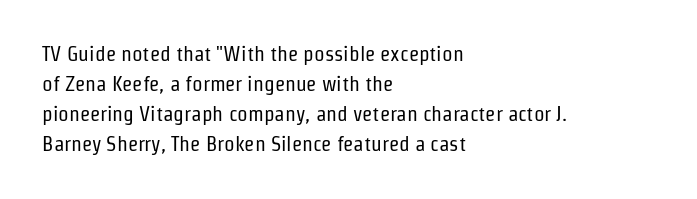
{"italic": "no", "bold": "no", "underline": "no", "align": "left", "line_spacing": "normal", "line_spacing_ratio": 1.43, "letter_spacing": "normal", "letter_spacing_em": 0.0, "glyph_px": 21}
